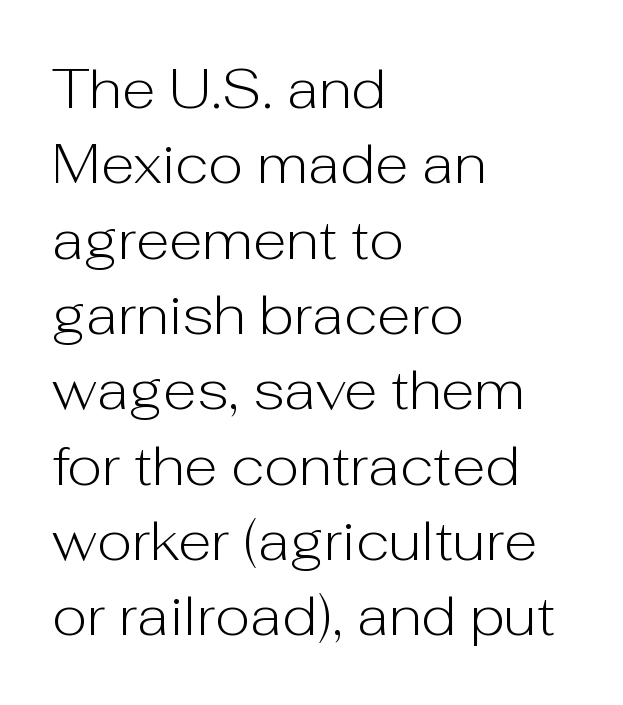
Anything drawn beneath the words? Only blank space. Posture: vertical. Stem width sits at or under what a default text font uses. Leading: standard. Compared with a centered layout, this one pins lines to the left instead.
